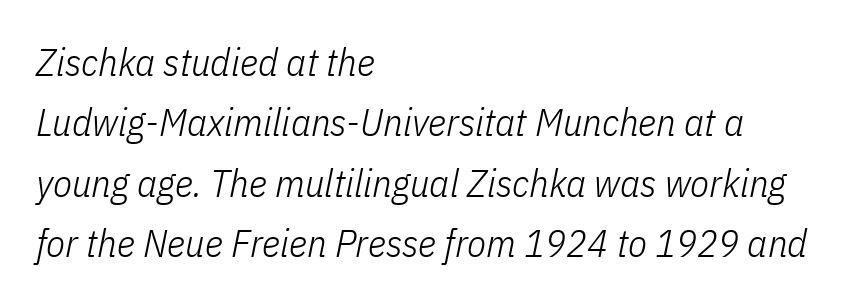
{"italic": "yes", "lean": "right", "slant_degrees": 11, "bold": "no", "weight": "light", "width": "condensed", "stroke_contrast": "low", "x_height": "medium", "monospaced": "no", "underline": "no", "align": "left", "line_spacing": "normal", "line_spacing_ratio": 1.55, "letter_spacing": "normal", "letter_spacing_em": 0.0, "glyph_px": 39}
